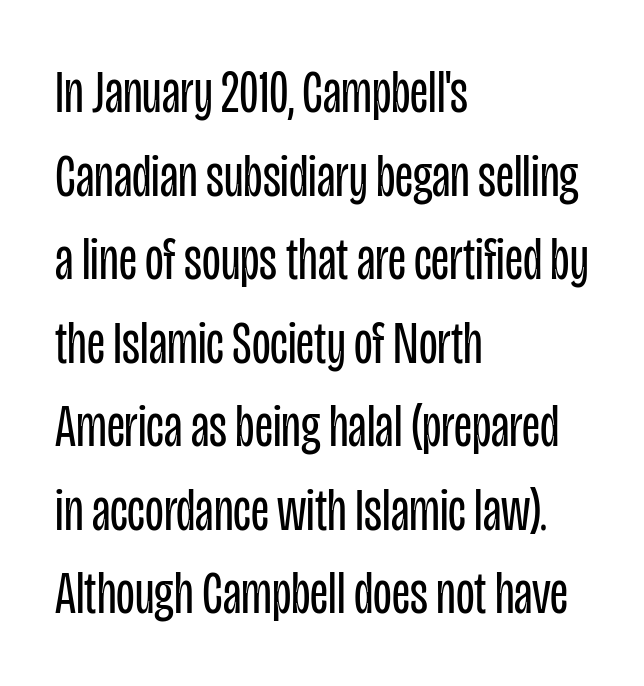
{"serif": "no", "italic": "no", "bold": "no", "weight": "regular", "width": "condensed", "stroke_contrast": "low", "x_height": "large", "monospaced": "no", "underline": "no", "align": "left", "line_spacing": "normal", "line_spacing_ratio": 1.37, "letter_spacing": "normal", "letter_spacing_em": 0.0, "glyph_px": 61}
